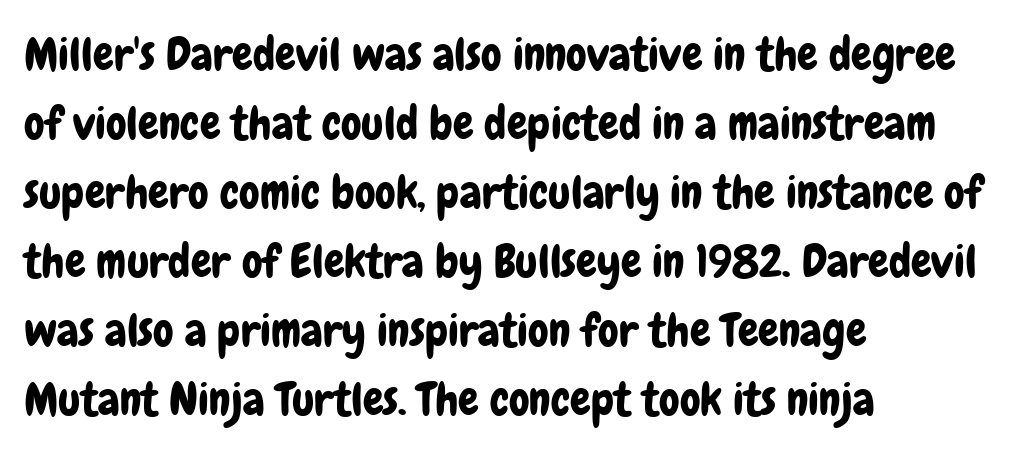
The image shows 46 px condensed sans-serif type, upright; set left-aligned, normal line spacing (1.5x), normal letter spacing, not underlined; low stroke contrast and a medium x-height.
